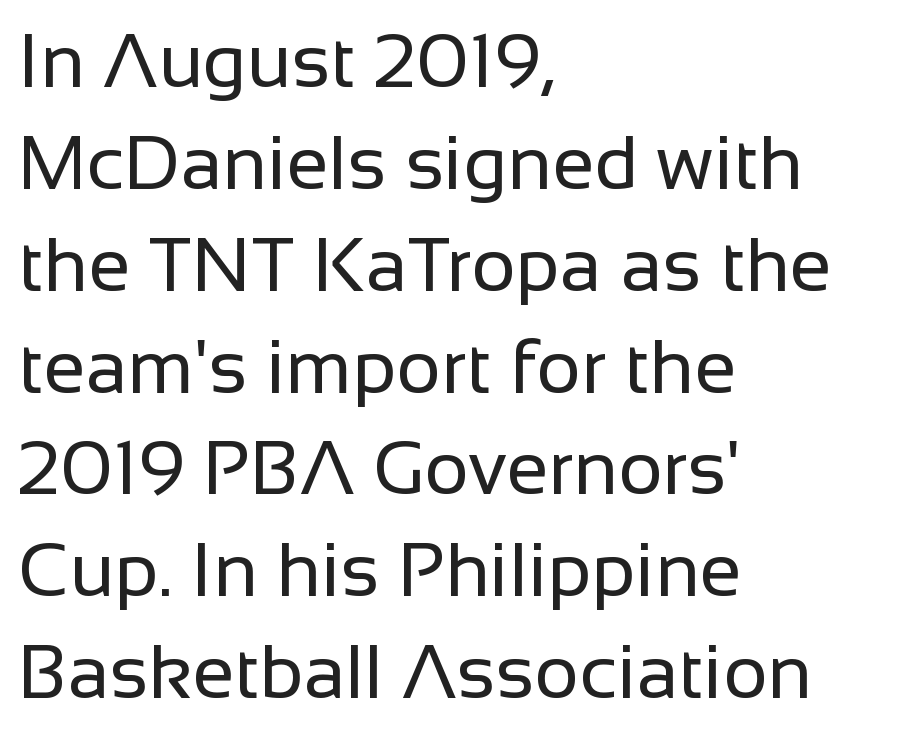
Q: Is the text bold? A: No.
Q: Is the text italic (slanted)? A: No, it is upright.
Q: Is the typeface a serif or a sans-serif typeface? A: Sans-serif.
Q: Is the text underlined? A: No.
Q: How is the paragraph aligned? A: Left-aligned.
Q: Is the spacing between letters normal or unusually wide? A: Normal.
Q: Is the spacing between lines tight, normal or loose? A: Normal.
Q: Width (condensed, normal, or wide)? A: Normal.
Q: Stroke contrast? A: Low.
Q: x-height? A: Medium.
Q: Monospaced? A: No.
